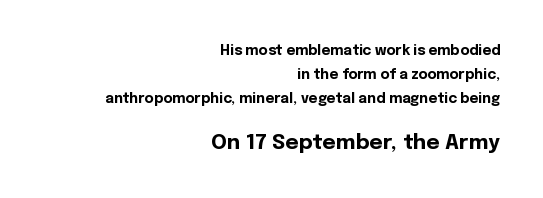
Q: Is the text bold? A: Yes.
Q: Is the text italic (slanted)? A: No, it is upright.
Q: Is the text underlined? A: No.
Q: How is the paragraph aligned? A: Right-aligned.
Q: Is the spacing between letters normal or unusually wide? A: Normal.
Q: Which block of text is set in a larger size, the first (top) or the second (bottom)? A: The second (bottom) one.
